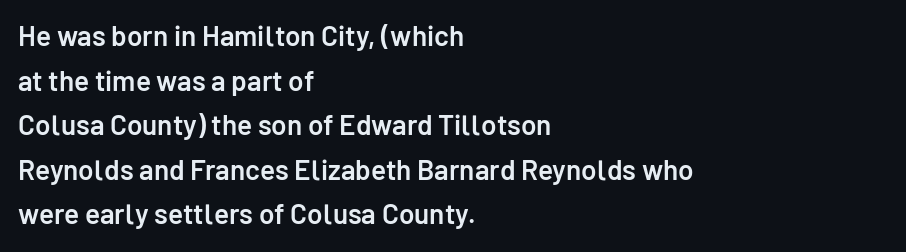
Proportional: the letters do not fall into vertical columns. The letters carry no serifs — their stems end cleanly without finishing strokes. The area under the type is left untouched. When letters stand straight like this, we call the style roman or upright. Caption: multi-line text, flush left, ragged right.
